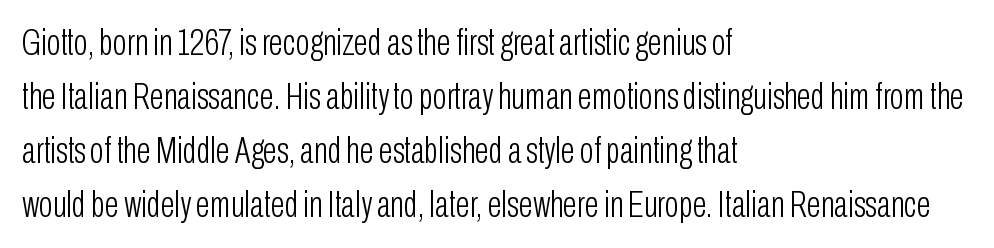
Q: Is the text bold? A: No.
Q: Is the text italic (slanted)? A: No, it is upright.
Q: Is the typeface a serif or a sans-serif typeface? A: Sans-serif.
Q: Is the text underlined? A: No.
Q: How is the paragraph aligned? A: Left-aligned.
Q: Is the spacing between letters normal or unusually wide? A: Normal.
Q: Is the spacing between lines tight, normal or loose? A: Normal.
Q: Width (condensed, normal, or wide)? A: Condensed.
Q: Stroke contrast? A: Low.
Q: x-height? A: Medium.
Q: Monospaced? A: No.
